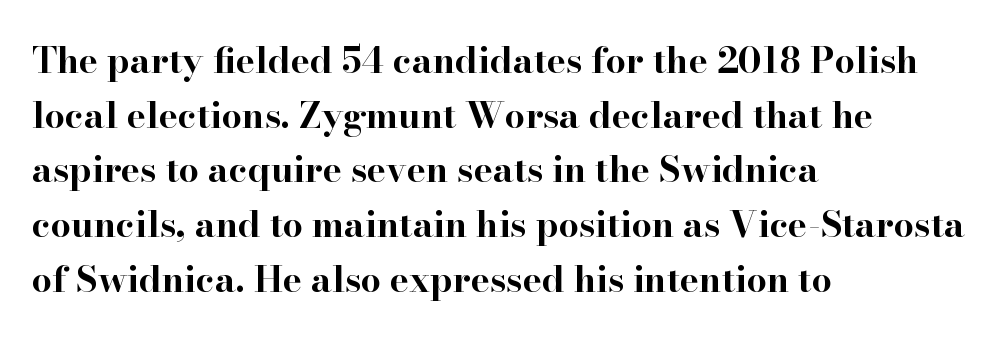
This rendering uses left alignment, leaving the right contour irregular. Each letter keeps its own natural width here, so spacing adapts to shape. Nothing unusual about the tracking: characters are spaced as the font intends. The typeface chosen for these lines features serifs. I'd describe the lettering as bold — thick and assertive.
